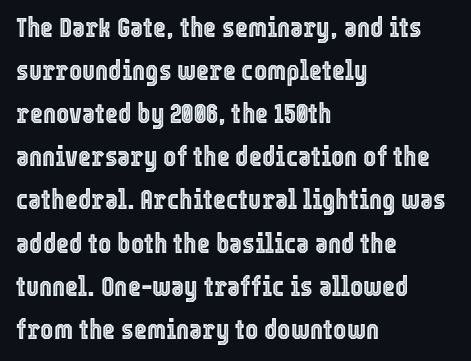
{"italic": "no", "width": "condensed", "x_height": "medium", "monospaced": "no", "underline": "no", "align": "left", "line_spacing": "normal", "line_spacing_ratio": 1.54, "letter_spacing": "normal", "letter_spacing_em": 0.0, "glyph_px": 28}
